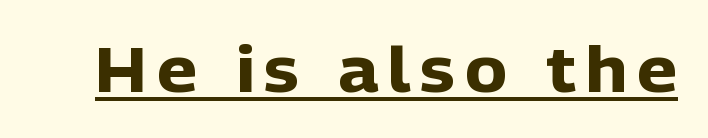
The image shows 63 px heavy sans-serif type, upright; set underlined; low stroke contrast and a medium x-height.
